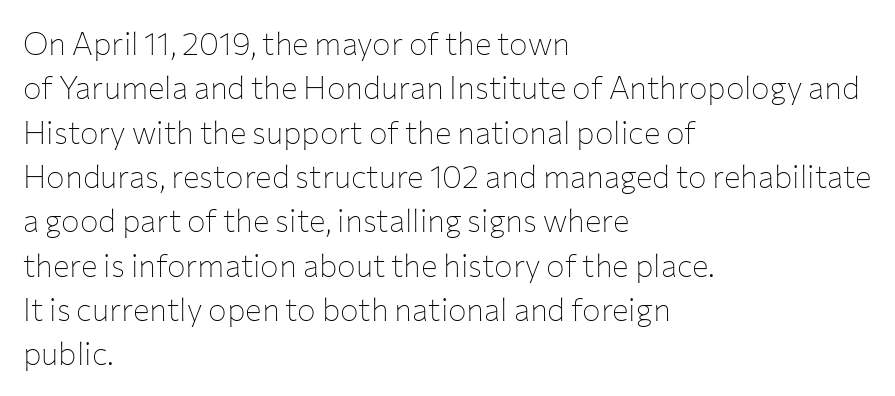
The image shows 31 px thin sans-serif type, upright; set left-aligned, normal line spacing (1.43x), normal letter spacing, not underlined; low stroke contrast and a medium x-height.
